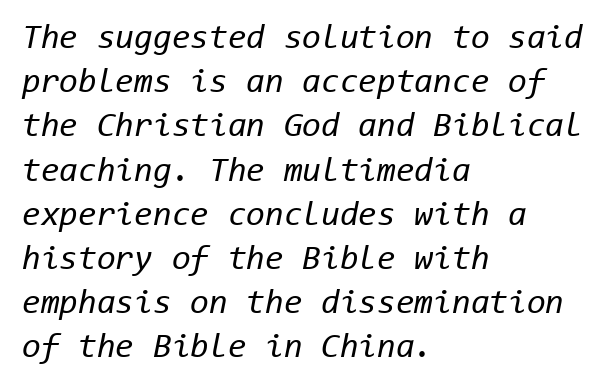
Q: Is the text bold? A: No.
Q: Is the text italic (slanted)? A: Yes, it leans right by about 11 degrees.
Q: Is the text underlined? A: No.
Q: How is the paragraph aligned? A: Left-aligned.
Q: Is the spacing between letters normal or unusually wide? A: Normal.
Q: Is the spacing between lines tight, normal or loose? A: Normal.
Q: Width (condensed, normal, or wide)? A: Normal.
Q: Stroke contrast? A: Low.
Q: x-height? A: Medium.
Q: Monospaced? A: Yes.
